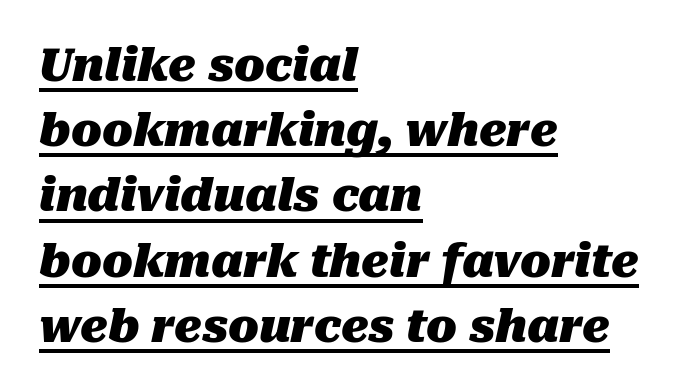
The image shows 45 px heavy type, italic (leaning right); set left-aligned, normal line spacing (1.45x), normal letter spacing, underlined; medium stroke contrast and a medium x-height.
